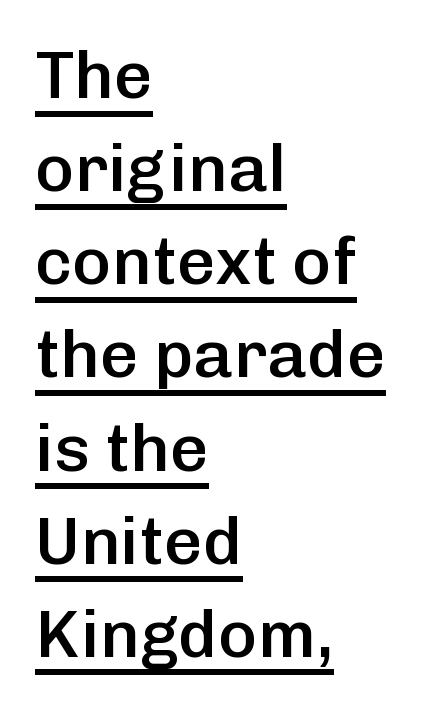
The image shows 67 px semibold sans-serif type, upright; set left-aligned, normal line spacing (1.39x), normal letter spacing, underlined; low stroke contrast and a medium x-height.
